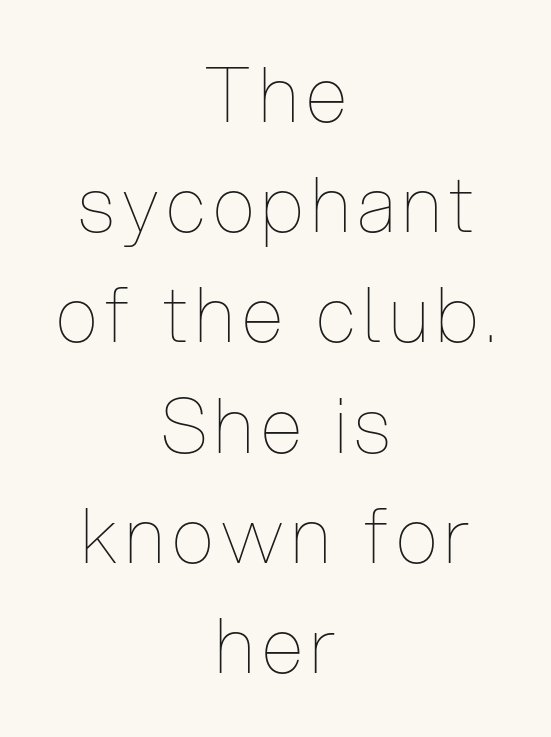
Q: Is the text bold? A: No.
Q: Is the text italic (slanted)? A: No, it is upright.
Q: Is the text underlined? A: No.
Q: How is the paragraph aligned? A: Centered.
Q: Is the spacing between lines tight, normal or loose? A: Normal.
Q: Width (condensed, normal, or wide)? A: Condensed.
Q: Stroke contrast? A: Low.
Q: x-height? A: Medium.
Q: Monospaced? A: No.
